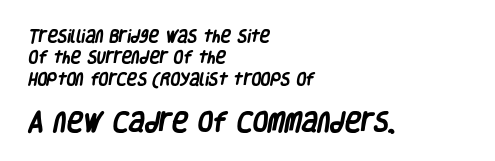
Q: Is the text bold? A: Yes.
Q: Is the text underlined? A: No.
Q: How is the paragraph aligned? A: Left-aligned.
Q: Is the spacing between letters normal or unusually wide? A: Normal.
Q: Is the spacing between lines tight, normal or loose? A: Normal.
Q: Which block of text is set in a larger size, the first (top) or the second (bottom)? A: The second (bottom) one.
